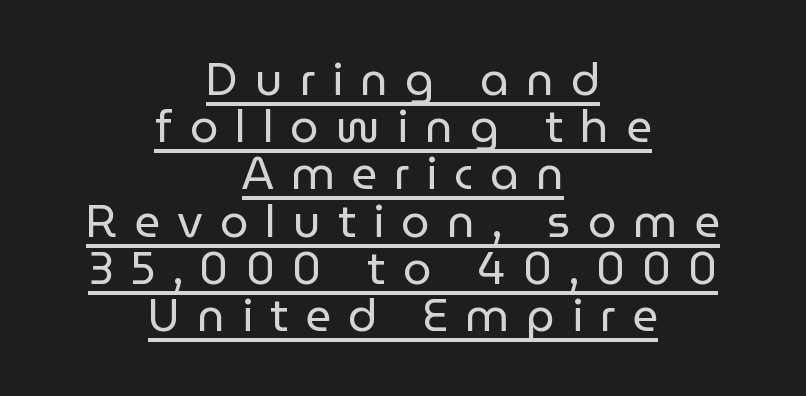
This reads as an unemphasized weight, regular at the heaviest. The face used here is proportionally spaced, like ordinary book or web type. One-word summary of the alignment: center. Ascenders rise straight up at ninety degrees.
